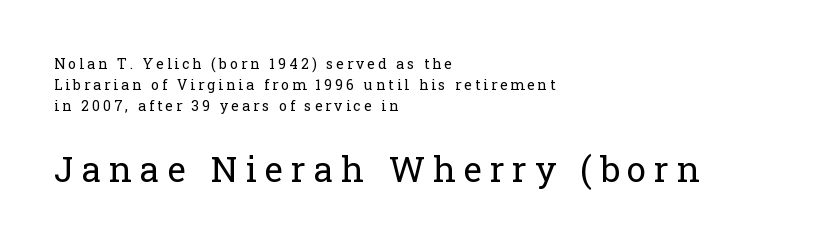
{"serif": "yes", "italic": "no", "bold": "no", "weight": "regular", "width": "normal", "stroke_contrast": "low", "x_height": "medium", "monospaced": "no", "underline": "no", "align": "left", "line_spacing": "normal", "line_spacing_ratio": 1.49, "letter_spacing": "wide", "letter_spacing_em": 0.23, "larger_block": "second", "size_ratio": 2.5, "glyph_px": 35}
